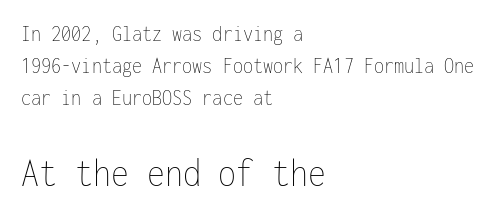
The image shows 41 px thin, condensed type, upright, monospaced; set left-aligned, normal line spacing (1.39x), normal letter spacing, not underlined; the second (bottom) block is 1.78x larger; low stroke contrast and a medium x-height.
